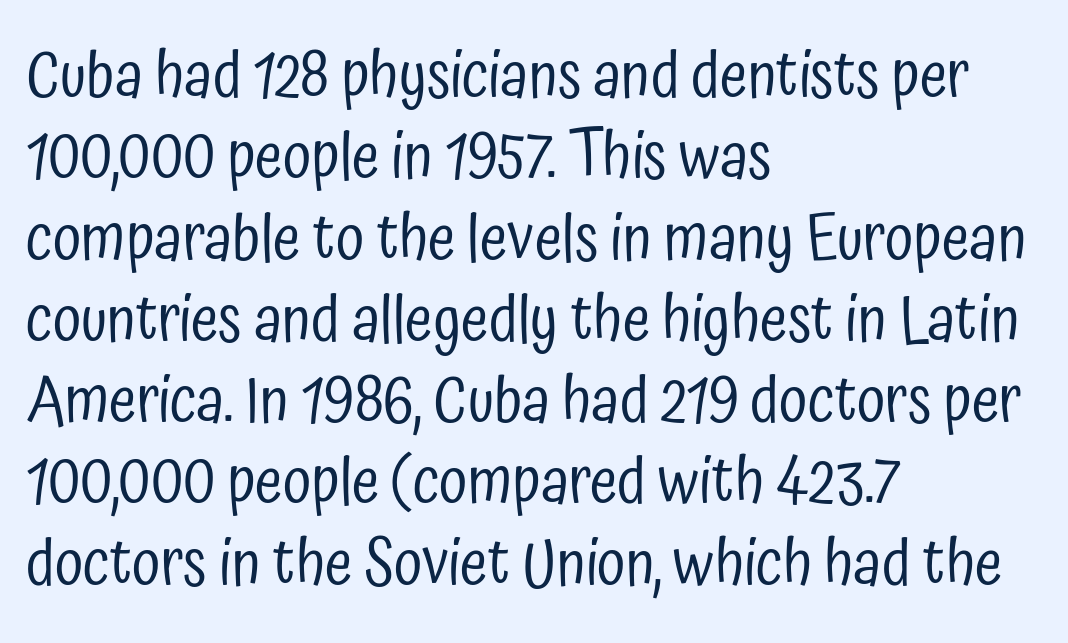
Q: Is the text bold? A: No.
Q: Is the text italic (slanted)? A: No, it is upright.
Q: Is the typeface a serif or a sans-serif typeface? A: Sans-serif.
Q: Is the text underlined? A: No.
Q: How is the paragraph aligned? A: Left-aligned.
Q: Is the spacing between letters normal or unusually wide? A: Normal.
Q: Is the spacing between lines tight, normal or loose? A: Normal.
Q: Width (condensed, normal, or wide)? A: Condensed.
Q: Stroke contrast? A: Low.
Q: x-height? A: Medium.
Q: Monospaced? A: No.
